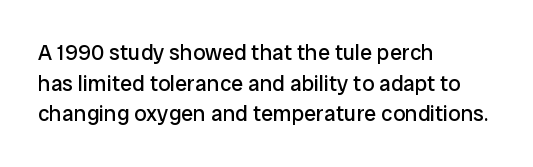
The image shows 22 px text type, upright; set left-aligned, normal line spacing (1.39x), normal letter spacing, not underlined.
